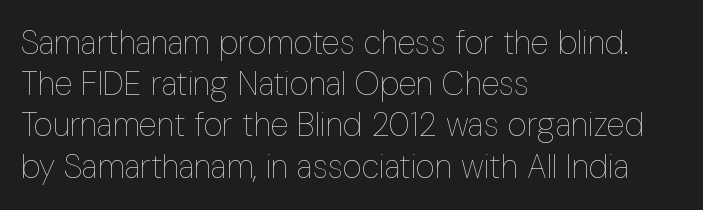
Each word holds together tightly as a unit, with standard inter-letter gaps. Is there much room between lines? A standard amount, neither cramped nor airy. Proportional: the letters do not fall into vertical columns. Unbolded letterforms with no extra heft. Italic? Not at all — the glyphs are vertical.
